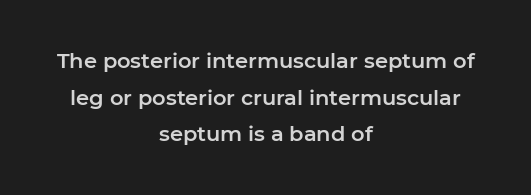
{"italic": "no", "underline": "no", "align": "center", "line_spacing_ratio": 1.74, "letter_spacing": "normal", "letter_spacing_em": 0.0, "glyph_px": 21}
